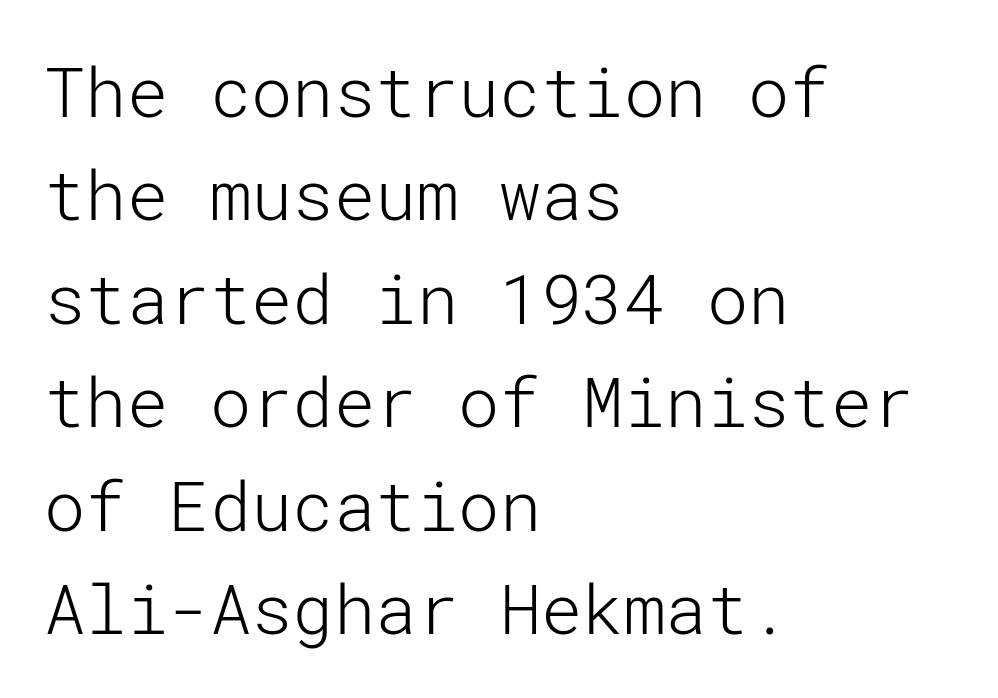
The image shows 69 px light sans-serif type, upright; set left-aligned, normal line spacing (1.5x), normal letter spacing, not underlined; low stroke contrast and a medium x-height.
